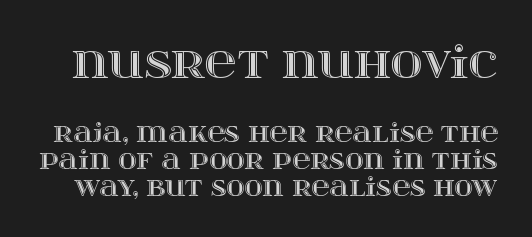
The image shows 44 px wide type, upright; set tight line spacing (1.08x), normal letter spacing, not underlined; the first (top) block is 1.76x larger; a large x-height.
